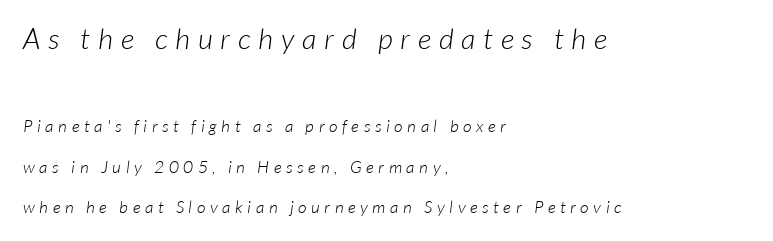
Q: Is the text bold? A: No.
Q: Is the typeface a serif or a sans-serif typeface? A: Sans-serif.
Q: Is the text underlined? A: No.
Q: How is the paragraph aligned? A: Left-aligned.
Q: Is the spacing between letters normal or unusually wide? A: Unusually wide.
Q: Is the spacing between lines tight, normal or loose? A: Loose.
Q: Which block of text is set in a larger size, the first (top) or the second (bottom)? A: The first (top) one.
Q: Width (condensed, normal, or wide)? A: Normal.
Q: Stroke contrast? A: Low.
Q: x-height? A: Medium.
Q: Monospaced? A: No.
